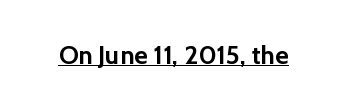
Q: Is the text bold? A: Yes.
Q: Is the text italic (slanted)? A: No, it is upright.
Q: Is the text underlined? A: Yes.
Q: Is the spacing between letters normal or unusually wide? A: Normal.
